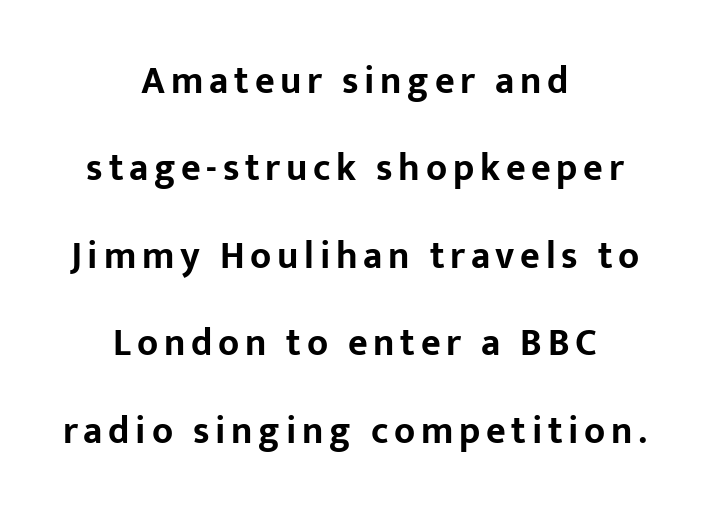
{"serif": "no", "italic": "no", "bold": "yes", "weight": "bold", "width": "normal", "stroke_contrast": "low", "x_height": "medium", "monospaced": "no", "underline": "no", "align": "center", "line_spacing": "loose", "line_spacing_ratio": 2.3, "glyph_px": 38}
